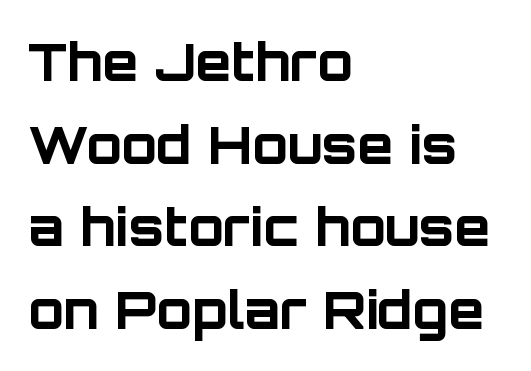
The image shows 52 px bold sans-serif type, upright; set left-aligned, normal line spacing (1.59x), normal letter spacing, not underlined; low stroke contrast and a large x-height.
